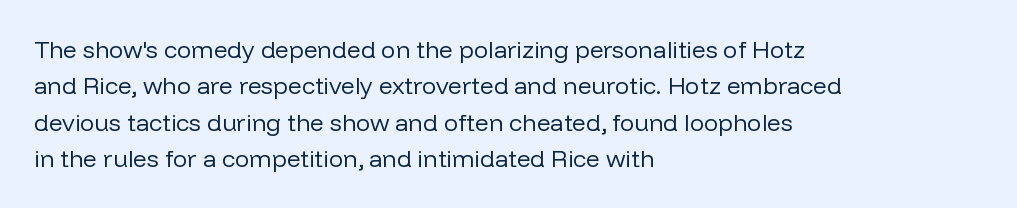
Q: Is the text bold? A: No.
Q: Is the text italic (slanted)? A: No, it is upright.
Q: Is the text underlined? A: No.
Q: How is the paragraph aligned? A: Left-aligned.
Q: Is the spacing between letters normal or unusually wide? A: Normal.
Q: Is the spacing between lines tight, normal or loose? A: Normal.
